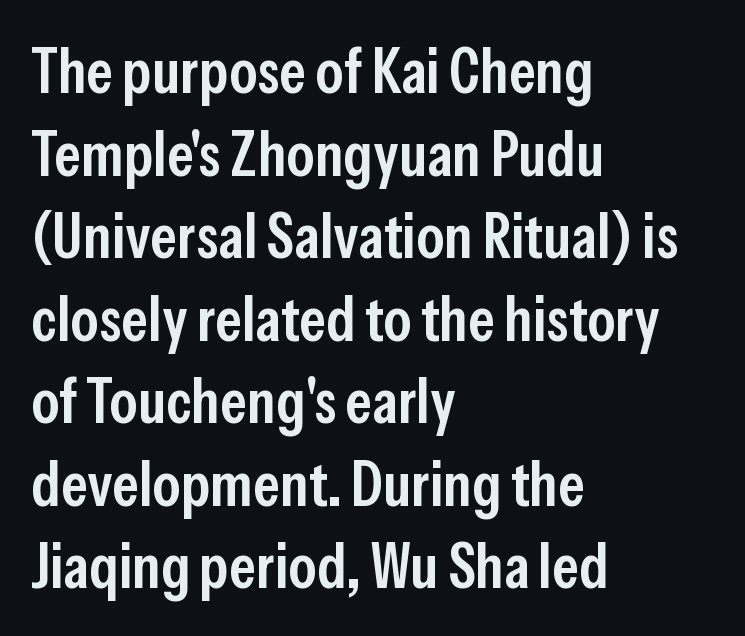
The image shows 63 px semibold, condensed sans-serif type, upright; set left-aligned, normal line spacing (1.31x), normal letter spacing, not underlined; low stroke contrast and a medium x-height.
